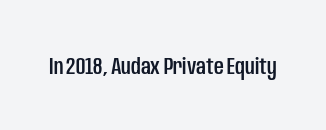
Observe the ordinary spacing: letters are neighbours, not strangers. Underline: absent. Rendered with straight, roman letterforms.
